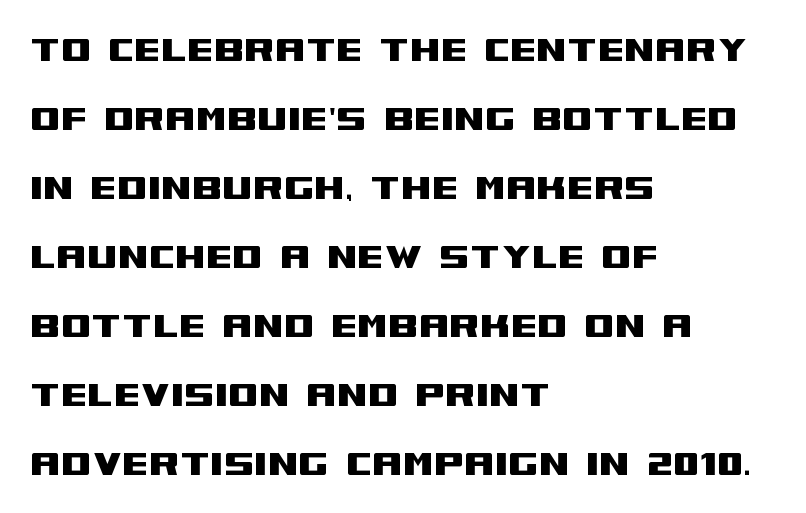
{"serif": "no", "italic": "no", "width": "wide", "stroke_contrast": "medium", "x_height": "large", "monospaced": "no", "underline": "no", "align": "left", "line_spacing": "normal", "line_spacing_ratio": 1.57, "letter_spacing": "normal", "letter_spacing_em": 0.0, "glyph_px": 44}
